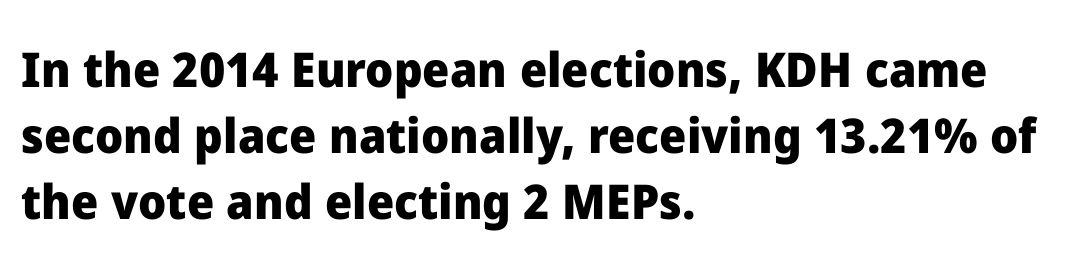
Each word holds together tightly as a unit, with standard inter-letter gaps. These lines are composed in type without serifs. All the whitespace from short lines collects on the right. Compared with typical paragraphs, the rows here are spaced about the same. Each letter keeps its own natural width here, so spacing adapts to shape. The face used here has the dense, thick strokes of a bold.
